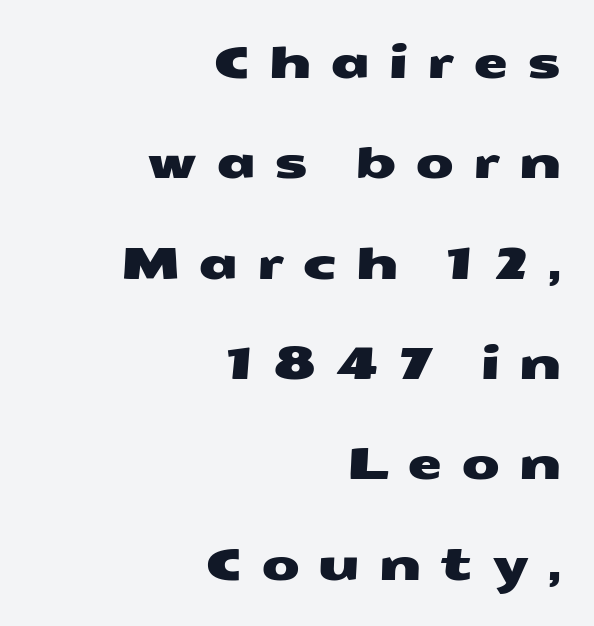
The image shows 45 px wide sans-serif type; set right-aligned, loose line spacing (2.23x), unusually wide letter spacing (+0.4 em), not underlined; medium stroke contrast and a medium x-height.
